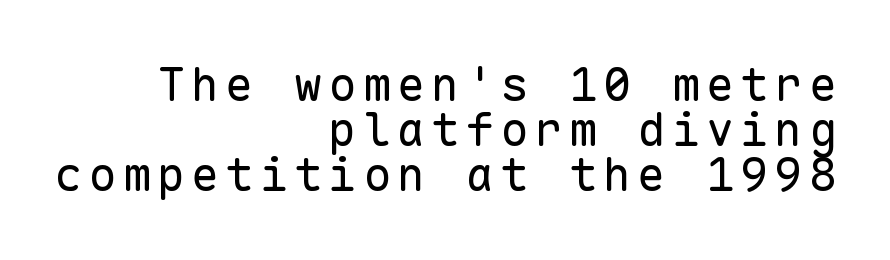
{"serif": "no", "italic": "no", "bold": "no", "weight": "regular", "width": "normal", "stroke_contrast": "low", "x_height": "medium", "monospaced": "yes", "underline": "no", "align": "right", "line_spacing": "tight", "line_spacing_ratio": 0.96, "glyph_px": 47}
